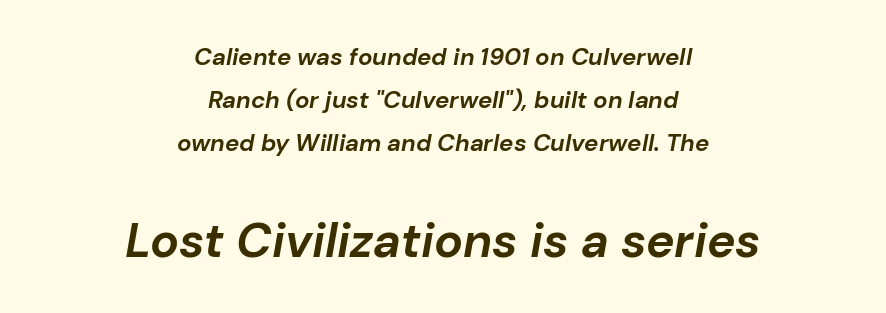
Slant detected: the letters are inclined. No word sits above an underline. Think of a printed novel: that variable character pitch is what you see here. Neither beginnings nor endings align; midpoints do. This rendering leaves character spacing at its baseline value. Caption: bold face, heavy strokes.
